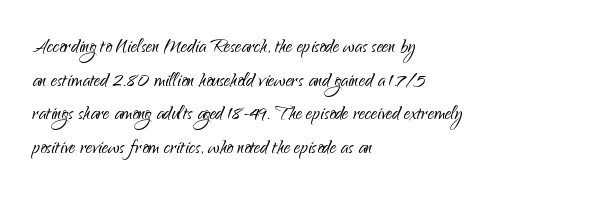
Honestly, there is no underline to notice here at all. The passage shown stacks its lines at a standard gap. Horizontal alignment here is leftward, the default for most running prose. Ink coverage per letter is moderate at most.
